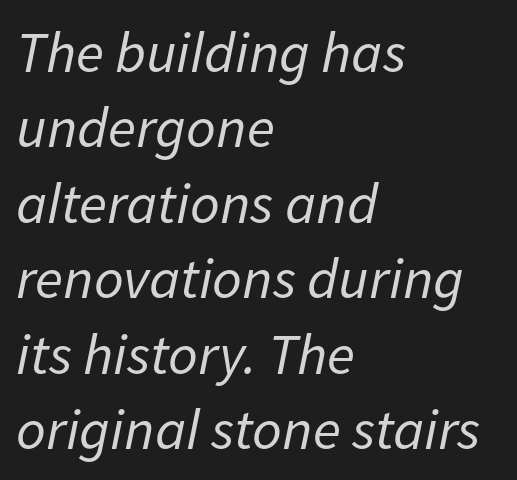
Q: Is the text bold? A: No.
Q: Is the text italic (slanted)? A: Yes, it leans right by about 11 degrees.
Q: Is the text underlined? A: No.
Q: How is the paragraph aligned? A: Left-aligned.
Q: Is the spacing between letters normal or unusually wide? A: Normal.
Q: Is the spacing between lines tight, normal or loose? A: Normal.
Q: Width (condensed, normal, or wide)? A: Normal.
Q: Stroke contrast? A: Low.
Q: x-height? A: Medium.
Q: Monospaced? A: No.
